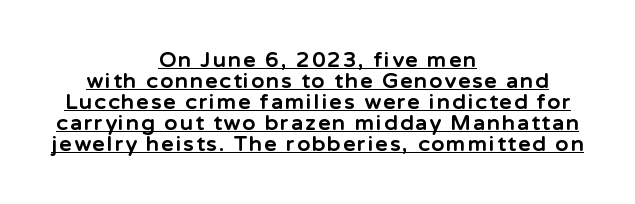
Compared with typical paragraphs, the rows here are closer together. Set as a true bold cut, around the 700 mark. Posture: upright roman. The paragraph shown floats in the horizontal middle. In designer terms, the underline attribute is active on this setting.
